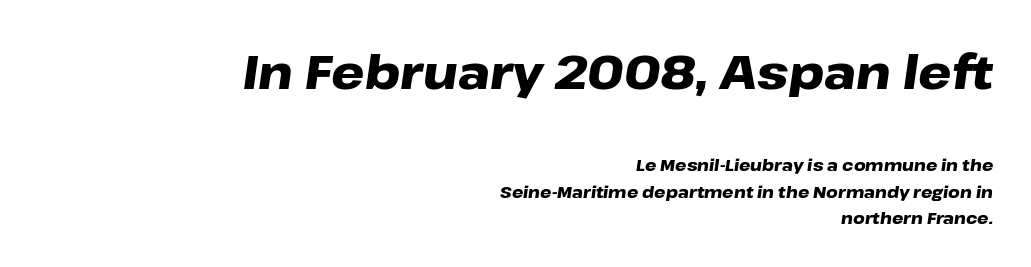
{"italic": "yes", "lean": "right", "slant_degrees": 8, "bold": "yes", "weight": "heavy", "width": "wide", "stroke_contrast": "low", "x_height": "medium", "monospaced": "no", "underline": "no", "align": "right", "line_spacing": "normal", "line_spacing_ratio": 1.65, "letter_spacing": "normal", "letter_spacing_em": 0.0, "larger_block": "first", "size_ratio": 2.94, "glyph_px": 47}
